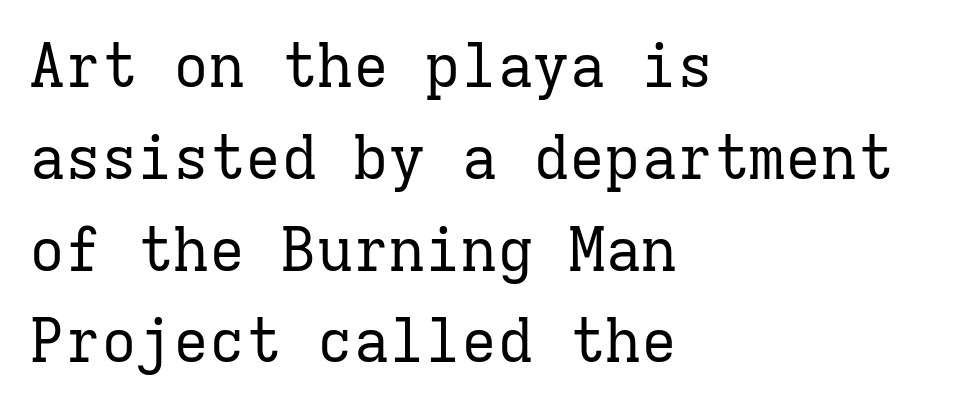
{"serif": "yes", "italic": "no", "bold": "no", "weight": "regular", "width": "normal", "stroke_contrast": "low", "x_height": "medium", "monospaced": "yes", "underline": "no", "align": "left", "line_spacing": "normal", "line_spacing_ratio": 1.53, "letter_spacing": "normal", "letter_spacing_em": 0.0, "glyph_px": 60}
